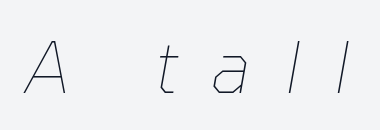
Think of a printed novel: that variable character pitch is what you see here. Nothing heavy about these letters — not bold at all. Someone cranked the tracking dial way up on this one. These lines were composed using italics. The area under the type is left untouched.
